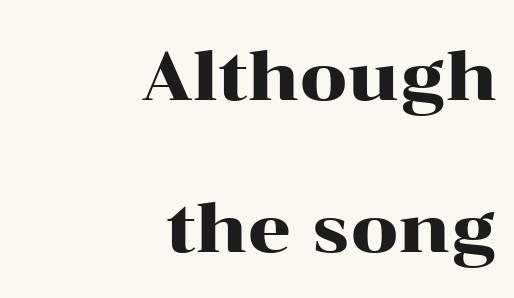
Students, observe: this is what heavily led, spacious text looks like. The rendering uses natural spacing where letterforms have individual widths. Teacher's note: observe the even right margin — that is flush-right alignment. Is there any slant? The stems are plumb.
